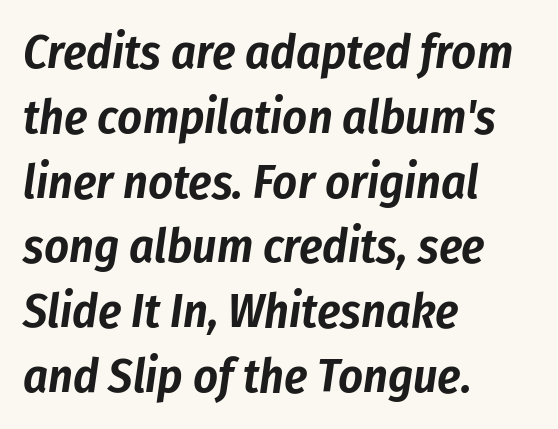
Q: Is the text italic (slanted)? A: Yes, it leans right by about 8 degrees.
Q: Is the text underlined? A: No.
Q: How is the paragraph aligned? A: Left-aligned.
Q: Is the spacing between letters normal or unusually wide? A: Normal.
Q: Is the spacing between lines tight, normal or loose? A: Normal.
Q: Width (condensed, normal, or wide)? A: Condensed.
Q: Stroke contrast? A: Low.
Q: x-height? A: Medium.
Q: Monospaced? A: No.
